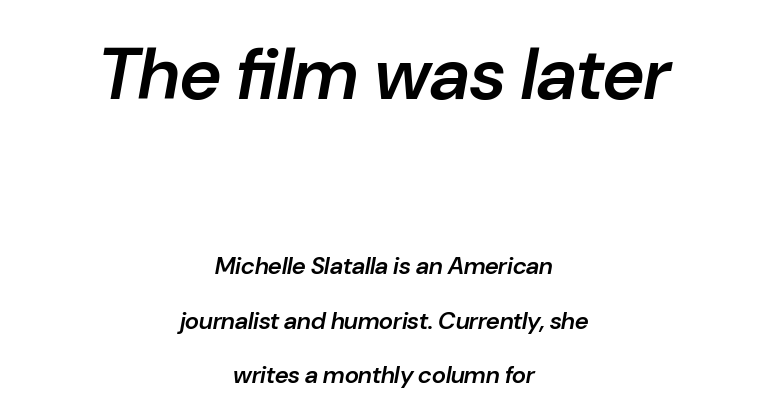
The image shows 73 px semibold type, italic (leaning right); set centered, loose line spacing (2.27x), normal letter spacing, not underlined; the first (top) block is 3.04x larger; low stroke contrast and a medium x-height.
